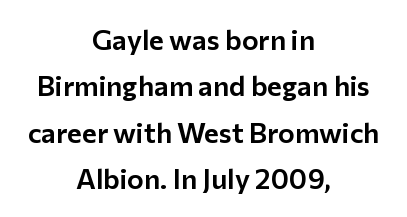
The image shows 28 px sans-serif type, upright; set centered, normal line spacing (1.66x), normal letter spacing, not underlined; low stroke contrast and a medium x-height.
